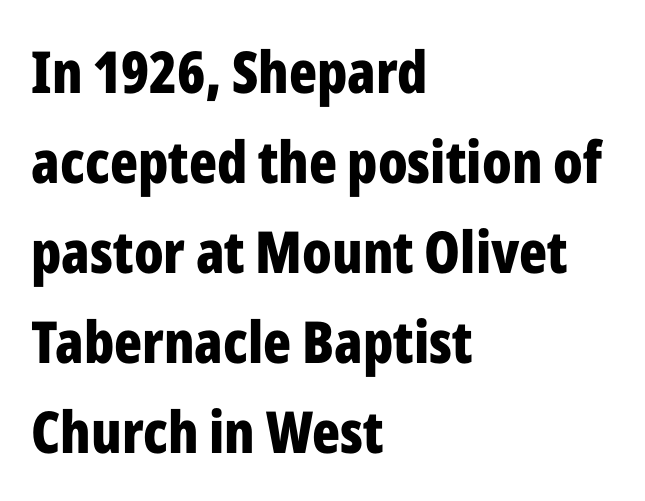
The rendering keeps characters at their native spacing. Notice how descenders clear the ascenders below comfortably — that's standard leading. Notice how the passage keeps a crisp vertical edge on the left only. The passage shown is emphatically bold.
